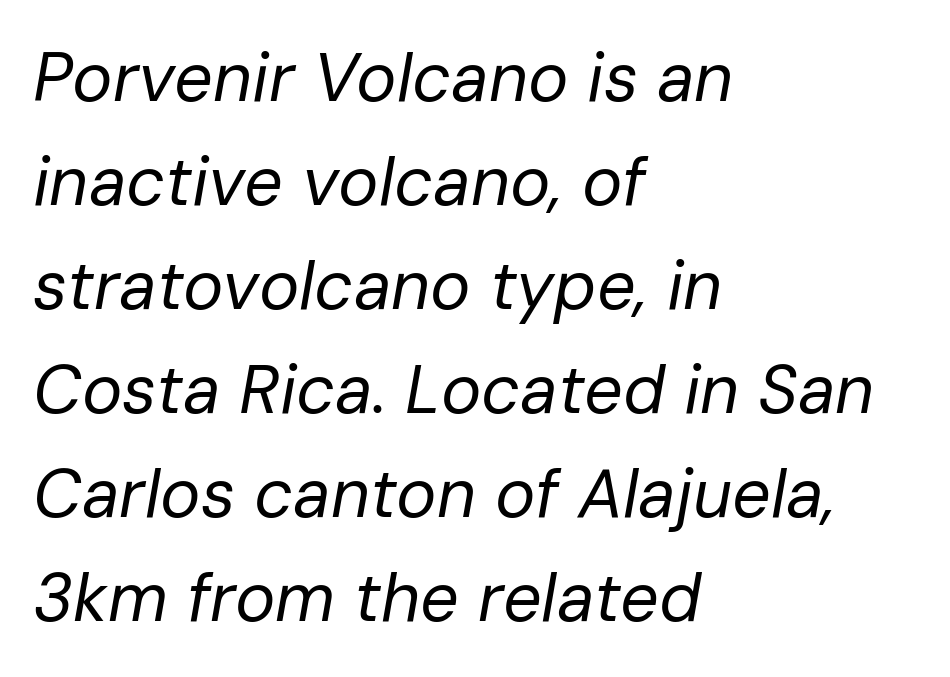
Here the designer chose a conventional face with non-uniform glyph widths. The passage shown leans; its letterforms are oblique. The rendering keeps characters at their native spacing. Line spacing here is normal. Stroke mass is kept to a normal reading level or below.
